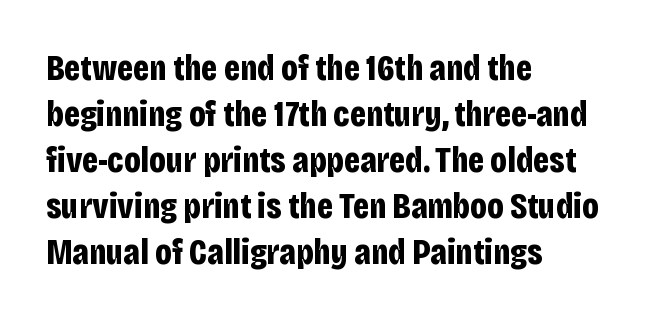
The text block is weighted toward the left margin, trailing off unevenly rightward. The letters sit at their default tracking, neither squeezed nor spread. Any mark beneath the type? The region is blank. The font is running at its bold setting. Nope, no serifs anywhere on these letters.
